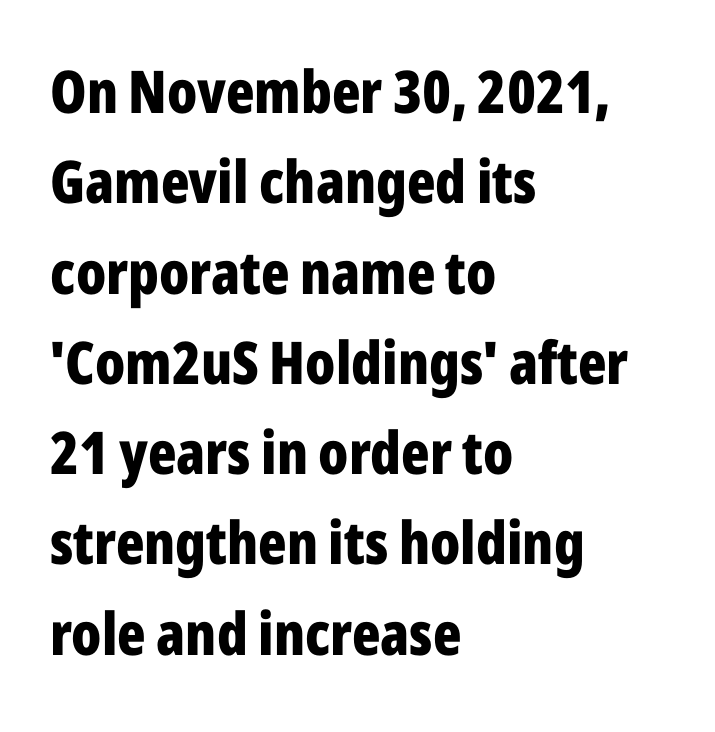
Think of a printed novel: that variable character pitch is what you see here. These lines sit exactly where default settings would place them. Does the copy run flush right? No — it runs flush left. Posture: vertical. Serifs: no, the terminals of the letterforms are clean.
